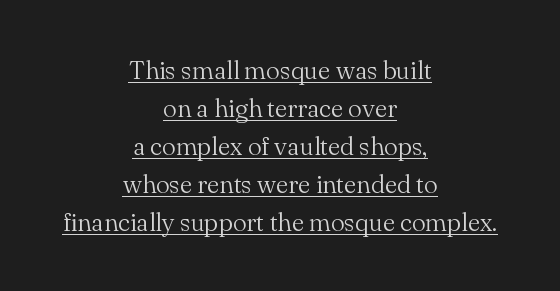
Q: Is the text bold? A: No.
Q: Is the text italic (slanted)? A: No, it is upright.
Q: Is the text underlined? A: Yes.
Q: How is the paragraph aligned? A: Centered.
Q: Is the spacing between letters normal or unusually wide? A: Normal.
Q: Is the spacing between lines tight, normal or loose? A: Normal.
